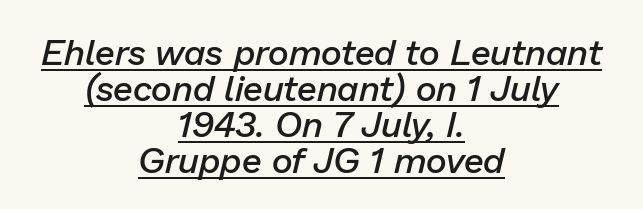
Between one letter and the next there's only the usual sliver of space. The typesetter chose a symmetrical, centered arrangement here. A typesetter would call this proportional, since set widths differ per character. The lettering is marked with a stroke running underneath it. The block of text is dense from top to bottom, with scant space between rows.
